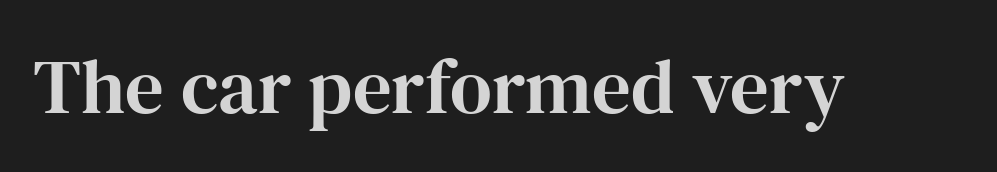
{"serif": "yes", "italic": "no", "width": "normal", "stroke_contrast": "high", "x_height": "medium", "monospaced": "no", "underline": "no", "letter_spacing": "normal", "letter_spacing_em": 0.0, "glyph_px": 77}
